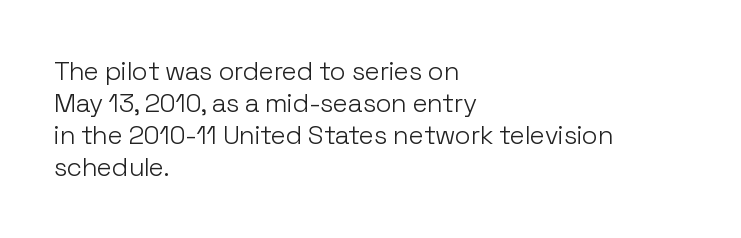
Q: Is the text bold? A: No.
Q: Is the text italic (slanted)? A: No, it is upright.
Q: Is the text underlined? A: No.
Q: How is the paragraph aligned? A: Left-aligned.
Q: Is the spacing between letters normal or unusually wide? A: Normal.
